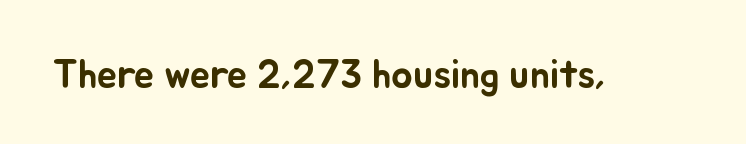
Q: Is the text italic (slanted)? A: No, it is upright.
Q: Is the text underlined? A: No.
Q: Is the spacing between letters normal or unusually wide? A: Normal.
Q: Width (condensed, normal, or wide)? A: Normal.
Q: Stroke contrast? A: Low.
Q: x-height? A: Small.
Q: Monospaced? A: No.
